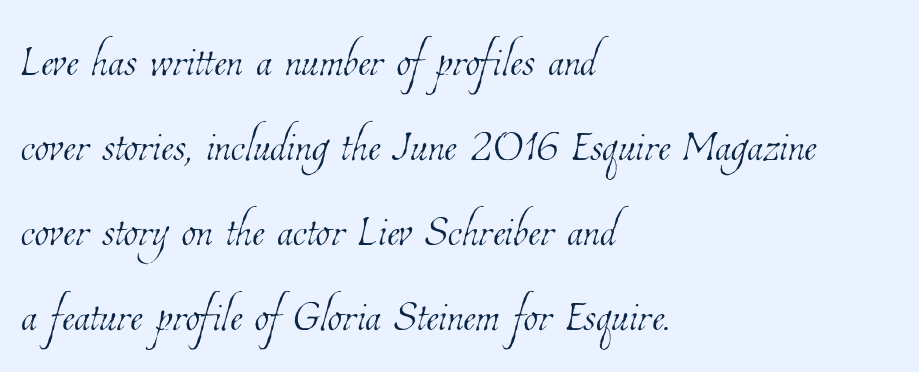
The image shows 59 px thin, condensed type; set left-aligned, normal line spacing (1.44x), normal letter spacing, not underlined; low stroke contrast and a medium x-height.
